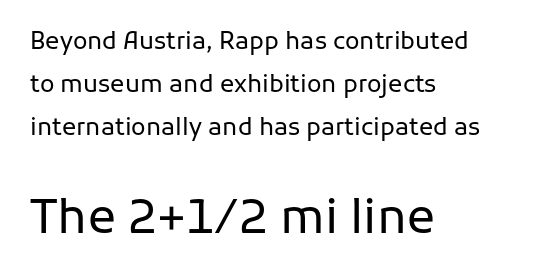
The image shows 47 px regular-weight sans-serif type, upright; set left-aligned, line spacing 1.8x, normal letter spacing, not underlined; the second (bottom) block is 1.96x larger; low stroke contrast and a medium x-height.
